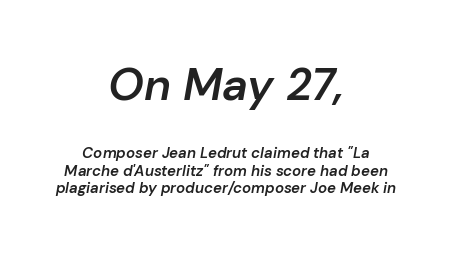
Each letter keeps its own natural width here, so spacing adapts to shape. The letters are slanted; this is an italic face. I'd describe the lettering as semibold — firm but not a full bold. Rule under the text: the space is simply empty. The block sitting higher on the canvas is the one with enlarged characters.
